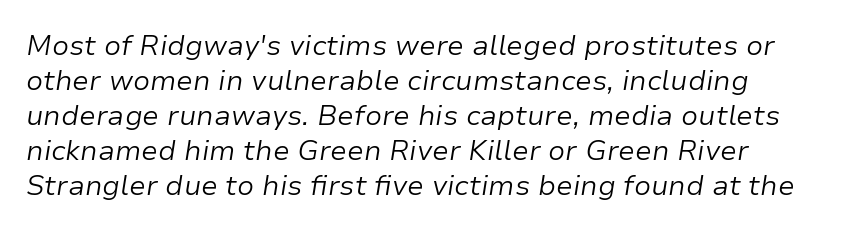
{"italic": "yes", "lean": "right", "slant_degrees": 9, "bold": "no", "weight": "light", "width": "normal", "stroke_contrast": "low", "x_height": "medium", "monospaced": "no", "underline": "no", "align": "left", "line_spacing": "normal", "line_spacing_ratio": 1.25, "letter_spacing": "normal", "letter_spacing_em": 0.0, "glyph_px": 28}
